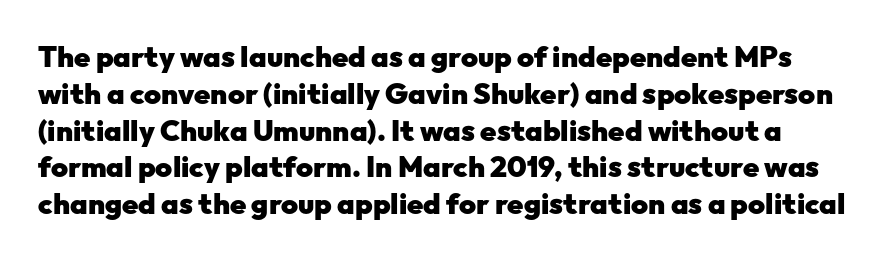
Anything drawn beneath the words? Only blank space. The letters advance in unequal steps, a hallmark of proportional type. Quick note: not italic, upright. In terms of letterspacing, this is plain default setting.
